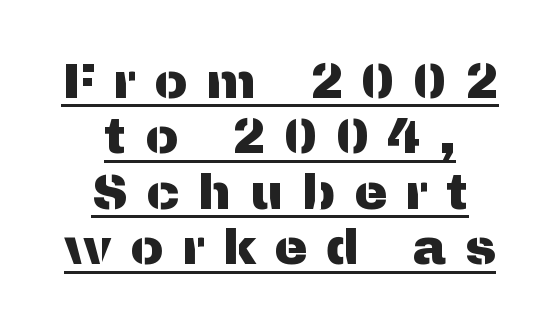
Think of a printed novel: that variable character pitch is what you see here. Each letter's strokes conclude bluntly, with no projecting serifs. Notice how descenders almost collide with the ascenders below — that's tight leading. Leftover space on each line is divided equally before and after the words. Looks like someone drew a line under every word here.
